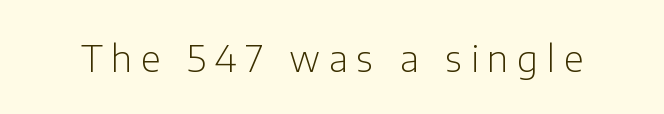
Q: Is the text bold? A: No.
Q: Is the text italic (slanted)? A: No, it is upright.
Q: Is the typeface a serif or a sans-serif typeface? A: Sans-serif.
Q: Is the text underlined? A: No.
Q: Is the spacing between letters normal or unusually wide? A: Unusually wide.
Q: Width (condensed, normal, or wide)? A: Normal.
Q: Stroke contrast? A: Low.
Q: x-height? A: Medium.
Q: Monospaced? A: No.
